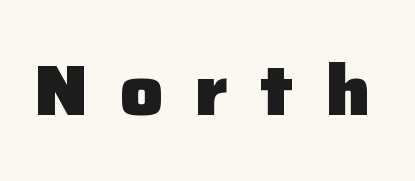
Q: Is the text bold? A: Yes.
Q: Is the text italic (slanted)? A: No, it is upright.
Q: Is the typeface a serif or a sans-serif typeface? A: Sans-serif.
Q: Is the text underlined? A: No.
Q: Is the spacing between letters normal or unusually wide? A: Unusually wide.
Q: Width (condensed, normal, or wide)? A: Normal.
Q: Stroke contrast? A: Low.
Q: x-height? A: Medium.
Q: Monospaced? A: No.
